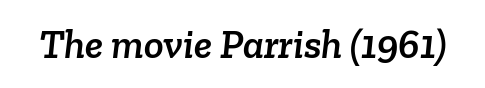
The image shows 41 px serif type; set normal letter spacing, not underlined; low stroke contrast and a medium x-height.
